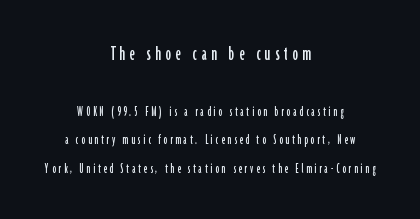
Lines of text with bare space underneath. Does the bottom block carry the larger type? No, the top block does. Horizontal bands of white between lines are thick stripes. Observe the wide spacing: letters keep a clear distance from each other. The rendering positions every line midway between the sides.
